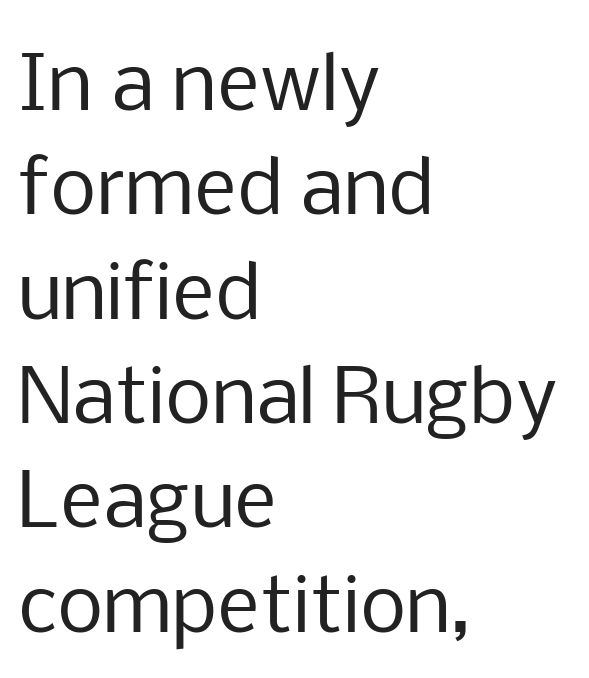
The image shows 74 px regular-weight sans-serif type, upright; set left-aligned, normal line spacing (1.41x), normal letter spacing, not underlined; low stroke contrast and a medium x-height.
